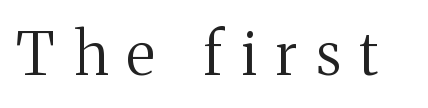
The image shows 59 px regular-weight serif type, upright; set unusually wide letter spacing (+0.32 em), not underlined; medium stroke contrast and a medium x-height.
